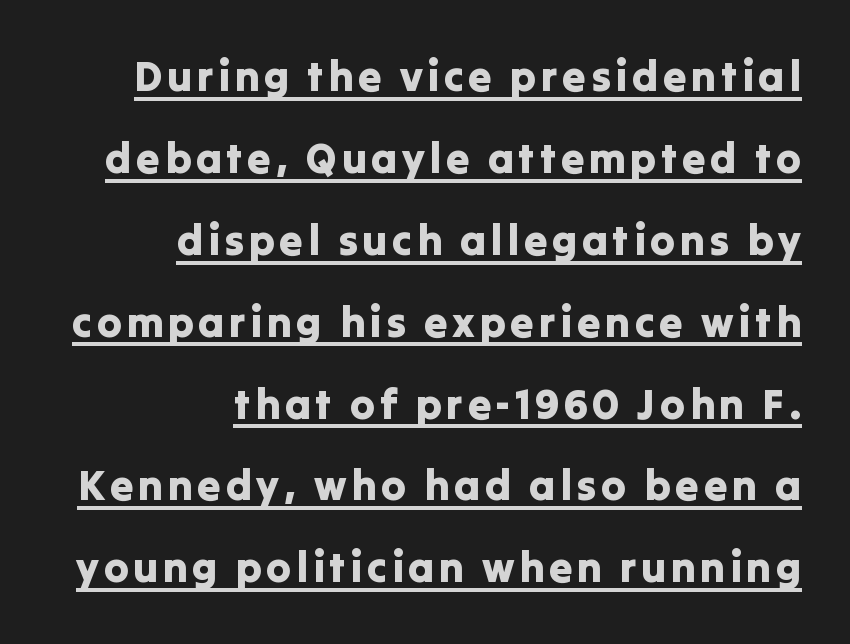
Q: Is the text italic (slanted)? A: No, it is upright.
Q: Is the typeface a serif or a sans-serif typeface? A: Sans-serif.
Q: Is the text underlined? A: Yes.
Q: How is the paragraph aligned? A: Right-aligned.
Q: Is the spacing between lines tight, normal or loose? A: Loose.
Q: Width (condensed, normal, or wide)? A: Normal.
Q: Stroke contrast? A: Low.
Q: x-height? A: Medium.
Q: Monospaced? A: No.
